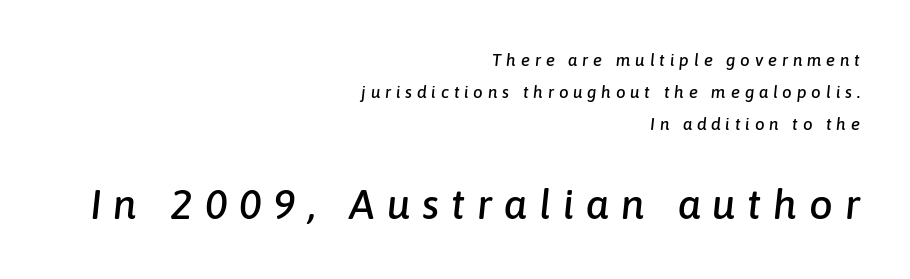
{"italic": "yes", "lean": "right", "slant_degrees": 6, "width": "normal", "stroke_contrast": "low", "x_height": "medium", "monospaced": "no", "underline": "no", "align": "right", "line_spacing_ratio": 1.88, "letter_spacing": "wide", "letter_spacing_em": 0.28, "larger_block": "second", "size_ratio": 2.47, "glyph_px": 42}
